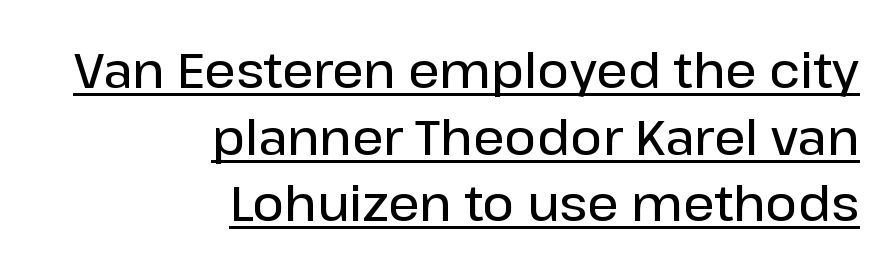
{"serif": "no", "italic": "no", "bold": "semi", "weight": "semibold", "width": "normal", "stroke_contrast": "low", "x_height": "medium", "monospaced": "no", "underline": "yes", "align": "right", "line_spacing": "normal", "line_spacing_ratio": 1.36, "letter_spacing": "normal", "letter_spacing_em": 0.0, "glyph_px": 49}
